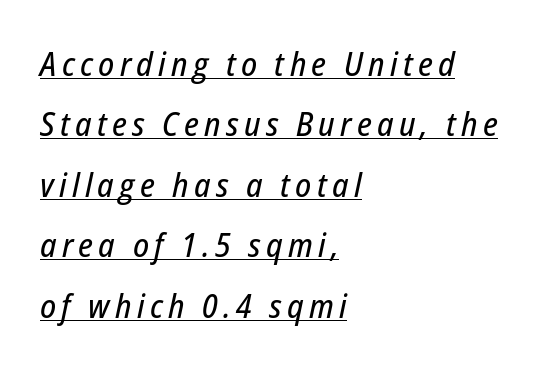
Q: Is the text italic (slanted)? A: Yes, it leans right by about 12 degrees.
Q: Is the text underlined? A: Yes.
Q: How is the paragraph aligned? A: Left-aligned.
Q: Width (condensed, normal, or wide)? A: Condensed.
Q: Stroke contrast? A: Low.
Q: x-height? A: Medium.
Q: Monospaced? A: No.
